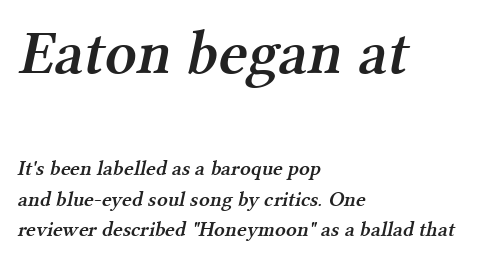
Q: Is the text bold? A: Semi-bold.
Q: Is the typeface a serif or a sans-serif typeface? A: Serif.
Q: Is the text underlined? A: No.
Q: How is the paragraph aligned? A: Left-aligned.
Q: Is the spacing between letters normal or unusually wide? A: Normal.
Q: Is the spacing between lines tight, normal or loose? A: Normal.
Q: Which block of text is set in a larger size, the first (top) or the second (bottom)? A: The first (top) one.
Q: Width (condensed, normal, or wide)? A: Normal.
Q: Stroke contrast? A: Medium.
Q: x-height? A: Medium.
Q: Monospaced? A: No.
